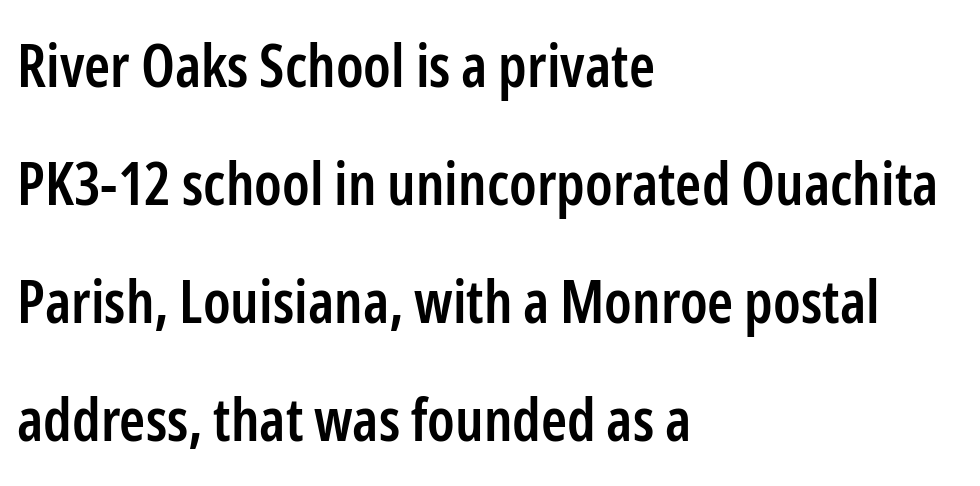
Q: Is the text bold? A: Semi-bold.
Q: Is the text italic (slanted)? A: No, it is upright.
Q: Is the typeface a serif or a sans-serif typeface? A: Sans-serif.
Q: Is the text underlined? A: No.
Q: How is the paragraph aligned? A: Left-aligned.
Q: Is the spacing between letters normal or unusually wide? A: Normal.
Q: Is the spacing between lines tight, normal or loose? A: Loose.
Q: Width (condensed, normal, or wide)? A: Condensed.
Q: Stroke contrast? A: Low.
Q: x-height? A: Medium.
Q: Monospaced? A: No.
